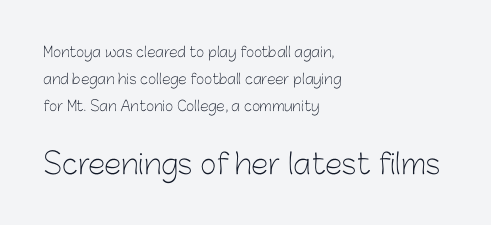
{"serif": "no", "italic": "no", "bold": "no", "weight": "light", "width": "normal", "stroke_contrast": "low", "x_height": "medium", "monospaced": "no", "underline": "no", "align": "left", "line_spacing": "loose", "line_spacing_ratio": 1.93, "letter_spacing": "normal", "letter_spacing_em": 0.0, "larger_block": "second", "size_ratio": 2.0, "glyph_px": 28}
